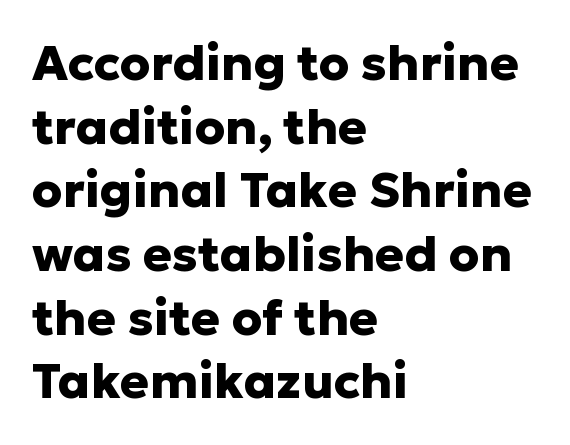
{"serif": "no", "italic": "no", "bold": "yes", "weight": "heavy", "width": "normal", "stroke_contrast": "low", "x_height": "medium", "monospaced": "no", "underline": "no", "align": "left", "line_spacing": "normal", "line_spacing_ratio": 1.3, "letter_spacing": "normal", "letter_spacing_em": 0.0, "glyph_px": 49}
